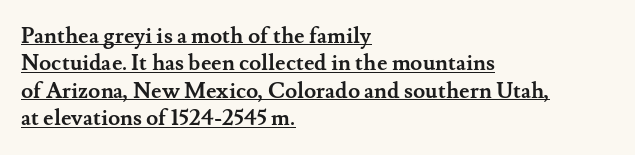
The passage shown is underscored from start to finish. The designer left line spacing at the default. The font is running at its bold setting. A typesetter would mark this as roman, not italic. The passage is arranged the way most books set body copy — flush left.
